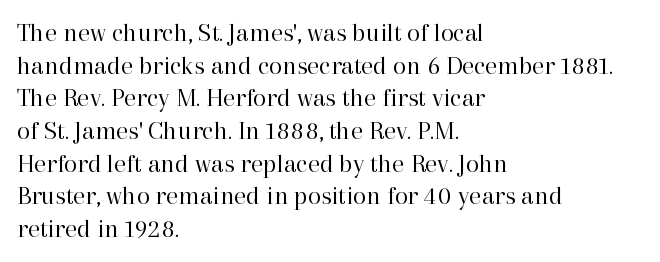
Q: Is the text bold? A: No.
Q: Is the text italic (slanted)? A: No, it is upright.
Q: Is the text underlined? A: No.
Q: How is the paragraph aligned? A: Left-aligned.
Q: Is the spacing between letters normal or unusually wide? A: Normal.
